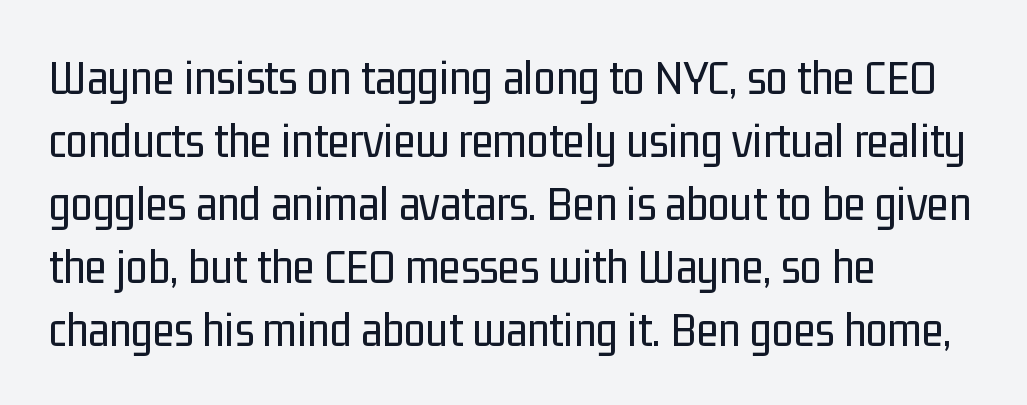
Is this a sans? Yes — the strokes have no serifs. The face looks like a standard text weight, possibly lighter. If you measured baseline to baseline, you'd find a middling distance. No extra tracking has been applied to these lines. Descenders hang freely into open space. The letters advance in unequal steps, a hallmark of proportional type.
